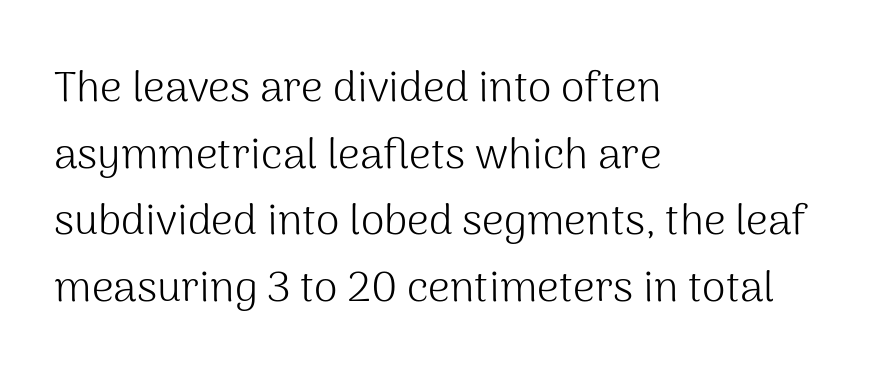
Q: Is the text bold? A: No.
Q: Is the text italic (slanted)? A: No, it is upright.
Q: Is the typeface a serif or a sans-serif typeface? A: Sans-serif.
Q: Is the text underlined? A: No.
Q: How is the paragraph aligned? A: Left-aligned.
Q: Is the spacing between letters normal or unusually wide? A: Normal.
Q: Is the spacing between lines tight, normal or loose? A: Normal.
Q: Width (condensed, normal, or wide)? A: Normal.
Q: Stroke contrast? A: Medium.
Q: x-height? A: Medium.
Q: Monospaced? A: No.
